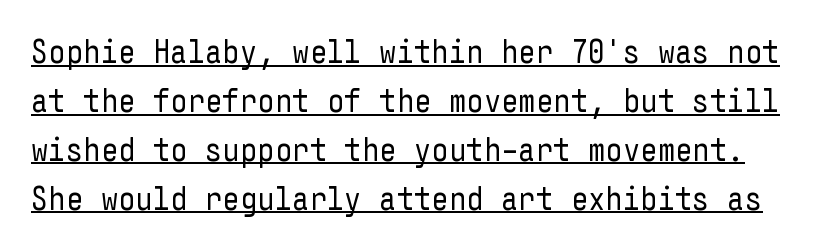
{"serif": "no", "italic": "no", "bold": "no", "weight": "regular", "width": "condensed", "stroke_contrast": "low", "x_height": "medium", "underline": "yes", "line_spacing": "normal", "line_spacing_ratio": 1.44, "letter_spacing": "normal", "letter_spacing_em": 0.0, "glyph_px": 34}
